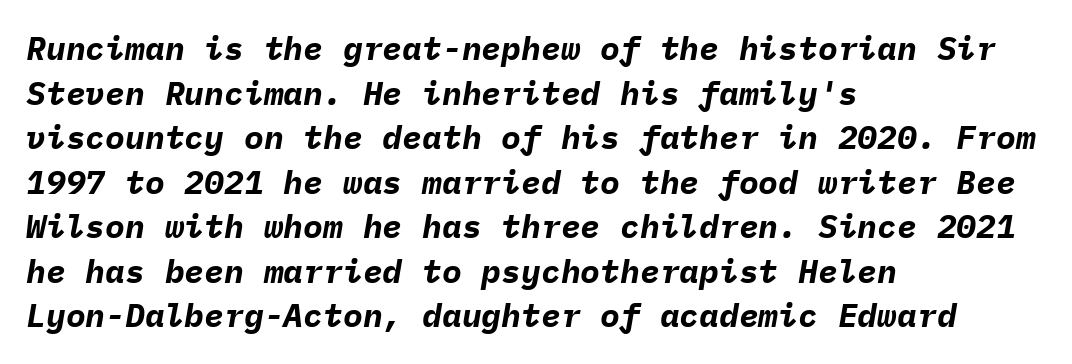
The image shows 33 px bold type, italic (leaning right), monospaced; set left-aligned, normal line spacing (1.35x), normal letter spacing, not underlined; low stroke contrast and a medium x-height.
